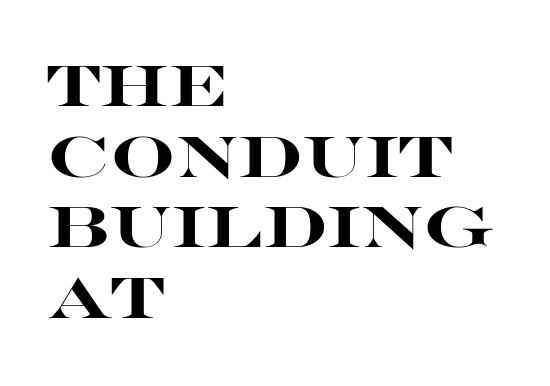
The line texture is even and compact thanks to regular tracking. The gap between lines stays unmarked. A typesetter would mark this as roman, not italic. Here the designer chose a conventional face with non-uniform glyph widths. Where is the straight margin? On the left. Does the weight exceed regular? Yes, all the way to bold.
